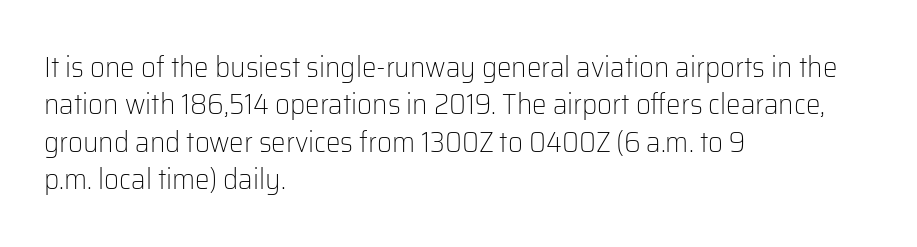
{"serif": "no", "italic": "no", "bold": "no", "weight": "light", "width": "normal", "stroke_contrast": "low", "x_height": "medium", "monospaced": "no", "underline": "no", "align": "left", "line_spacing": "normal", "line_spacing_ratio": 1.29, "letter_spacing": "normal", "letter_spacing_em": 0.0, "glyph_px": 29}
